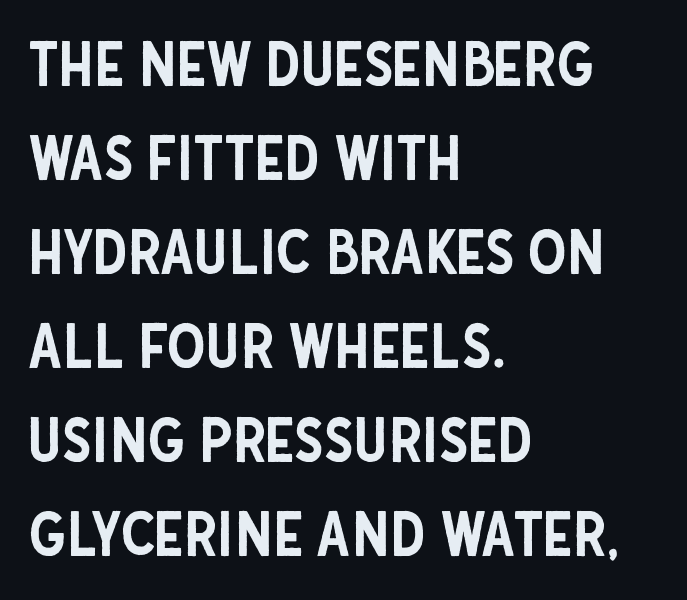
Words float on clear page, feet unadorned. Posture: upright roman. Think of a printed novel: that variable character pitch is what you see here. In terms of letterform style, serifs are entirely absent. Horizontal alignment here is leftward, the default for most running prose. Characters follow at the spacing the type designer built in.
